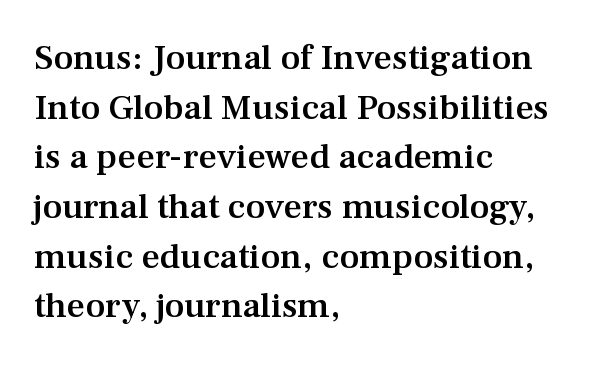
{"serif": "yes", "italic": "no", "bold": "semi", "weight": "semibold", "width": "normal", "stroke_contrast": "medium", "x_height": "medium", "monospaced": "no", "underline": "no", "align": "left", "line_spacing": "normal", "line_spacing_ratio": 1.38, "letter_spacing": "normal", "letter_spacing_em": 0.0, "glyph_px": 36}
